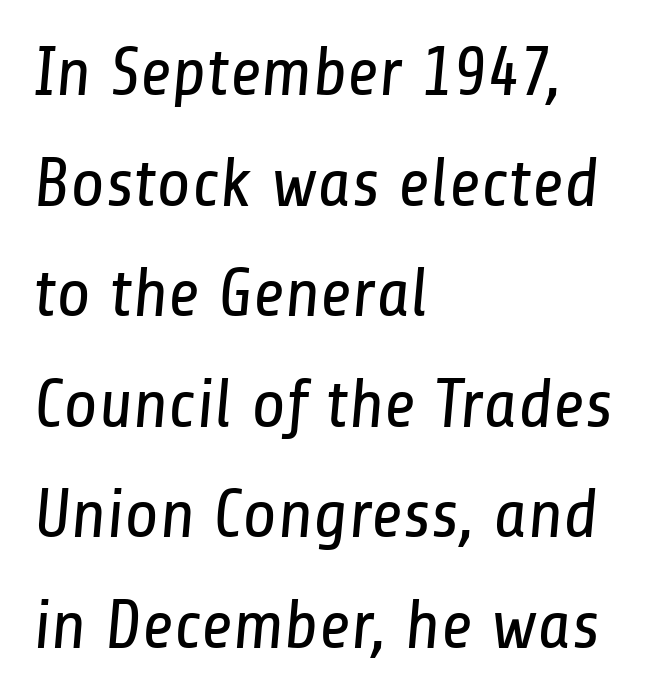
Unmarked baselines from the first word to the last. Inter-character spacing is left at the font's built-in metrics. Each letter's strokes conclude bluntly, with no projecting serifs. Looks like regular typesetting: each glyph gets only the width it needs. Caption: multi-line text, flush left, ragged right. Is the type heavy? It reads as light-to-regular instead.
